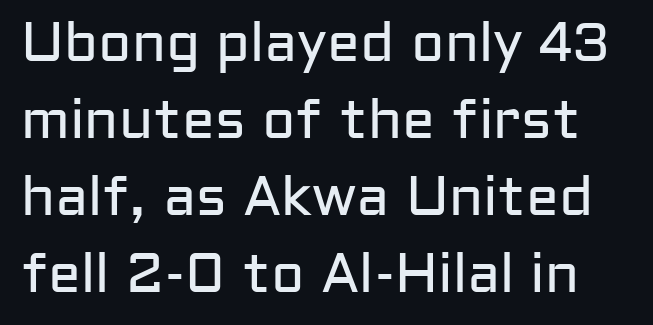
Plain, unruled lines of type. Quick note: not italic, upright. A light-to-regular cut is what we see here. Do the characters align in a grid? No, the font is proportional.
